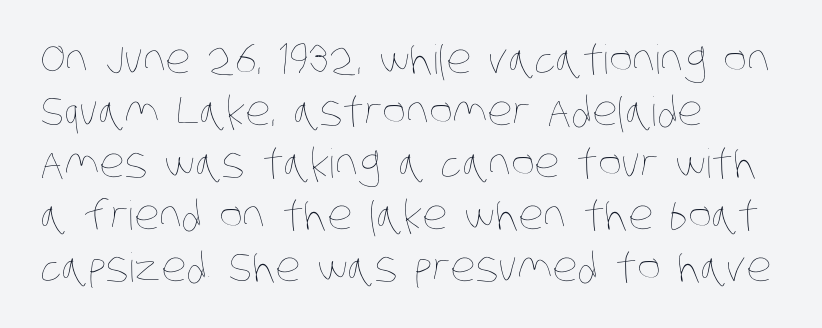
{"bold": "no", "weight": "thin", "width": "condensed", "stroke_contrast": "low", "x_height": "large", "monospaced": "no", "underline": "no", "align": "left", "line_spacing": "normal", "line_spacing_ratio": 1.3, "letter_spacing": "normal", "letter_spacing_em": 0.0, "glyph_px": 40}
